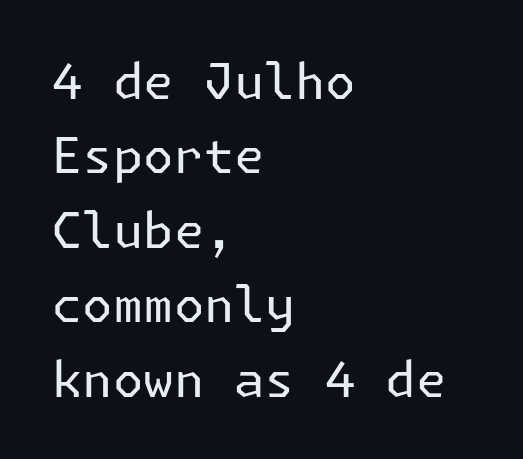
Q: Is the text bold? A: No.
Q: Is the text italic (slanted)? A: No, it is upright.
Q: Is the typeface a serif or a sans-serif typeface? A: Sans-serif.
Q: Is the text underlined? A: No.
Q: How is the paragraph aligned? A: Left-aligned.
Q: Is the spacing between letters normal or unusually wide? A: Normal.
Q: Is the spacing between lines tight, normal or loose? A: Normal.
Q: Width (condensed, normal, or wide)? A: Normal.
Q: Stroke contrast? A: Low.
Q: x-height? A: Medium.
